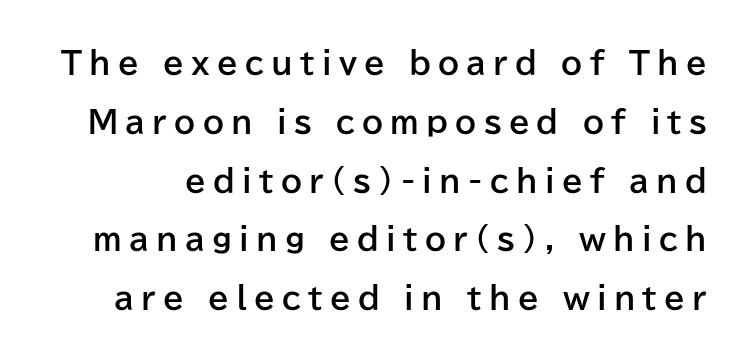
The lines are spread far apart with generous leading. A typesetter would call this proportional, since set widths differ per character. Pretty heavy lettering here — definitely bold. Bare-footed words on every line.
